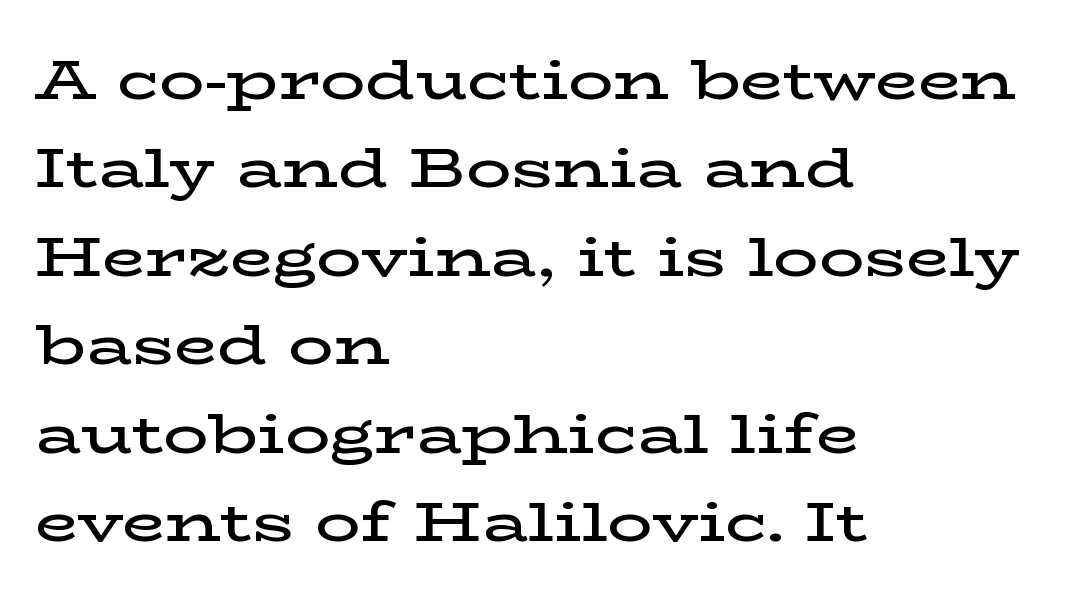
{"serif": "yes", "italic": "no", "bold": "semi", "weight": "semibold", "width": "wide", "stroke_contrast": "low", "x_height": "medium", "monospaced": "no", "underline": "no", "align": "left", "line_spacing": "normal", "line_spacing_ratio": 1.58, "letter_spacing": "normal", "letter_spacing_em": 0.0, "glyph_px": 56}
